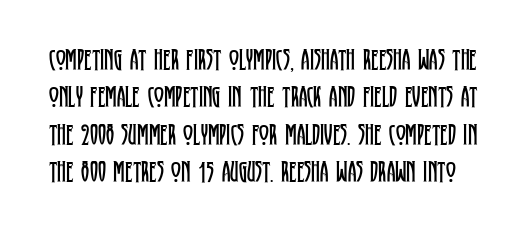
The image shows 30 px regular-weight, condensed serif type, upright; set normal line spacing (1.25x), normal letter spacing, not underlined; low stroke contrast and a large x-height.
